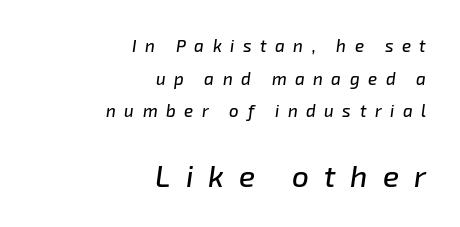
The image shows 30 px text type, italic (leaning right); set right-aligned, loose line spacing (1.92x), unusually wide letter spacing (+0.5 em), not underlined; the second (bottom) block is 1.76x larger; low stroke contrast and a medium x-height.
